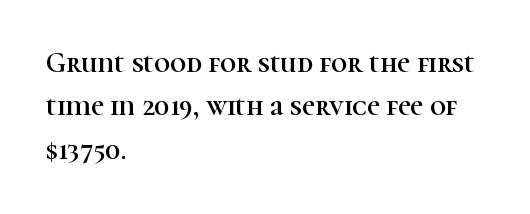
The image shows 28 px serif type, upright; set left-aligned, normal line spacing (1.55x), normal letter spacing, not underlined; high stroke contrast and a medium x-height.
